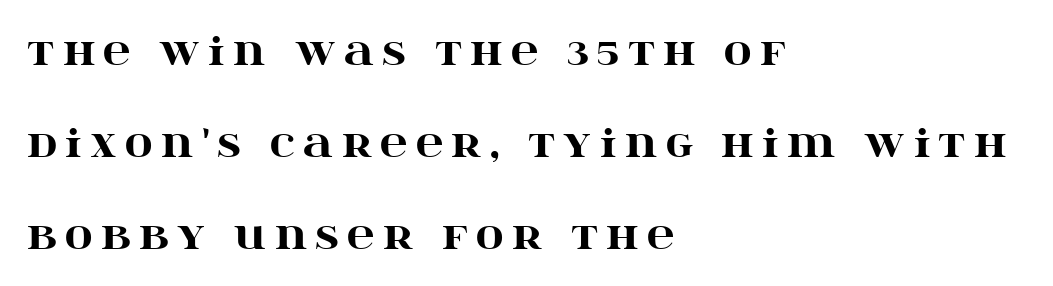
The image shows 38 px heavy, wide serif type, upright; set left-aligned, loose line spacing (2.42x), unusually wide letter spacing (+0.22 em), not underlined; high stroke contrast and a large x-height.
